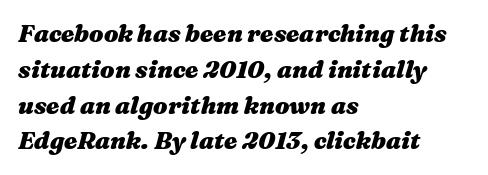
As a designer I'd log this as weight 700, bold. Words float on clear page, feet unadorned. This is oblique type, the kind used for emphasis or titles. Baseline-to-baseline distance is the conventional proportion of letter height. Horizontally, the lines are justified to the leading edge only. Is the letter spacing exaggerated? No — it looks like the ordinary default.
